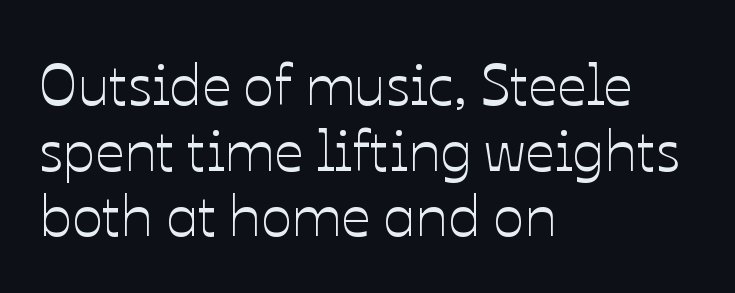
The image shows 58 px text type, upright; set left-aligned, tight line spacing (1.13x), normal letter spacing, not underlined; low stroke contrast and a medium x-height.
